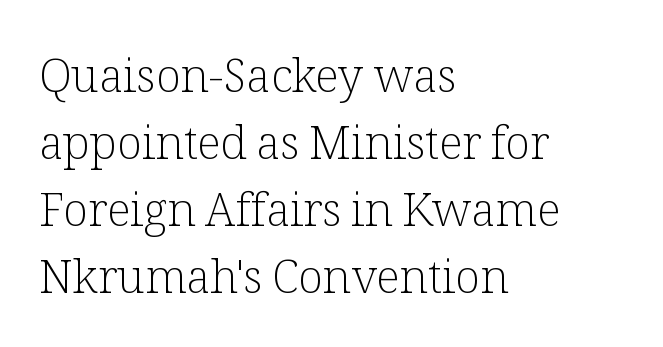
{"serif": "yes", "italic": "no", "bold": "no", "weight": "light", "width": "normal", "stroke_contrast": "low", "x_height": "medium", "monospaced": "no", "underline": "no", "align": "left", "line_spacing": "normal", "line_spacing_ratio": 1.46, "letter_spacing": "normal", "letter_spacing_em": 0.0, "glyph_px": 46}
